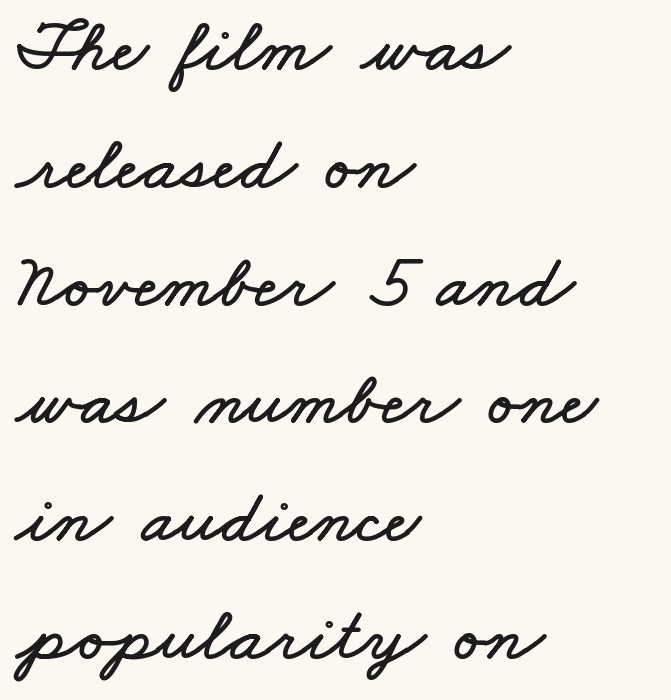
The line texture is even and compact thanks to regular tracking. Only glyphs here, with clear space below each row. Looks like regular typesetting: each glyph gets only the width it needs. One glance says typical: line gaps are just what's usual. Teacher's note: observe the even left margin — that is flush-left alignment.
